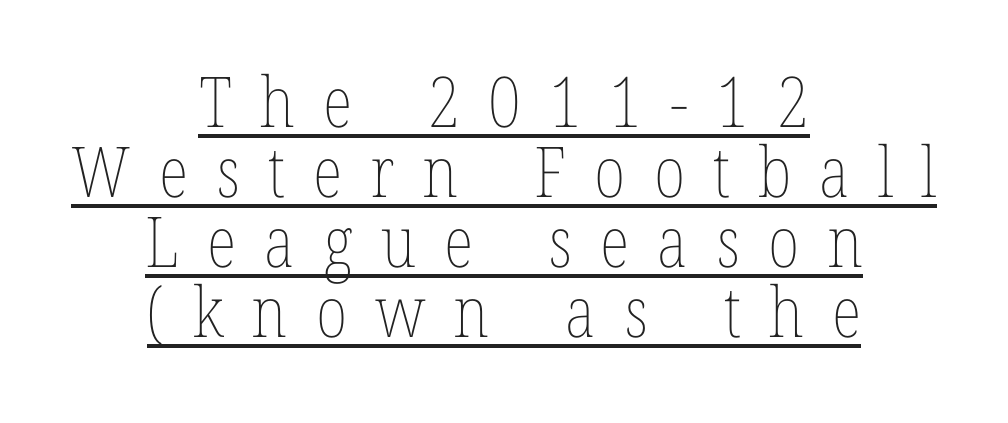
Q: Is the text bold? A: No.
Q: Is the text italic (slanted)? A: No, it is upright.
Q: Is the text underlined? A: Yes.
Q: How is the paragraph aligned? A: Centered.
Q: Is the spacing between letters normal or unusually wide? A: Unusually wide.
Q: Is the spacing between lines tight, normal or loose? A: Tight.
Q: Width (condensed, normal, or wide)? A: Condensed.
Q: Stroke contrast? A: Low.
Q: x-height? A: Medium.
Q: Monospaced? A: No.
